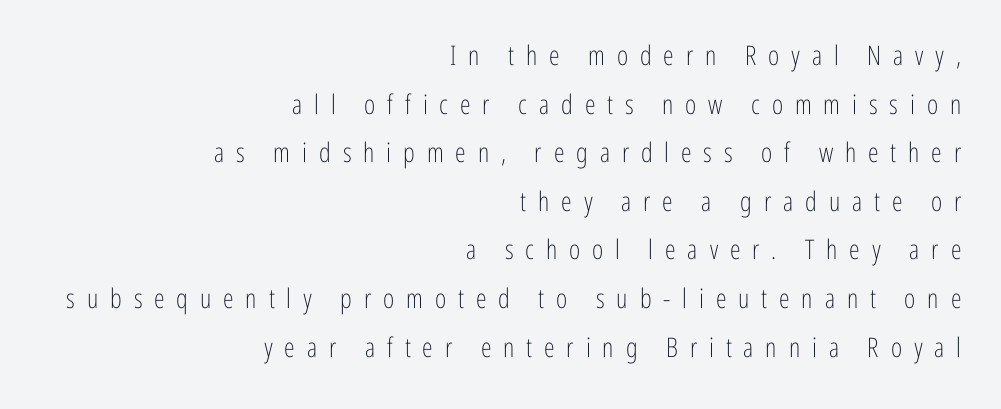
{"italic": "no", "bold": "no", "underline": "no", "align": "right", "line_spacing_ratio": 1.8, "letter_spacing": "wide", "letter_spacing_em": 0.44, "glyph_px": 27}
